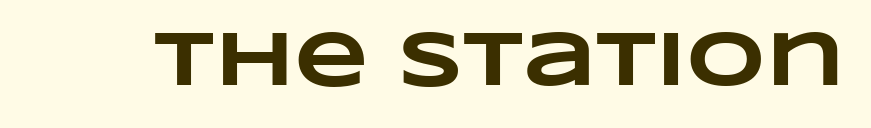
The glyphs have the mass of a bold cut. The rendering uses natural spacing where letterforms have individual widths. Underline: absent. Nothing unusual about the tracking: characters are spaced as the font intends.
